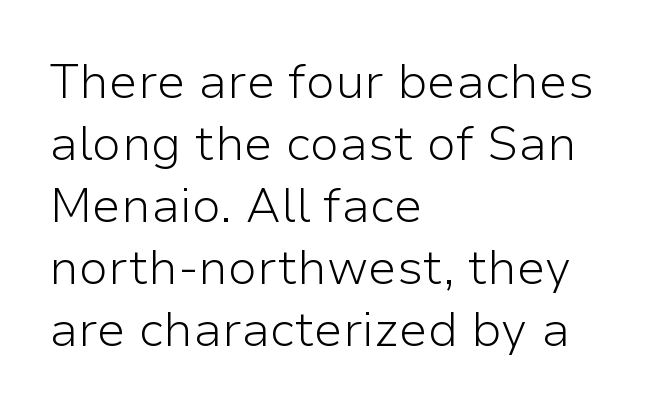
The rows are spaced the way most documents space them. Spacing verdict: proportional, widths tailored to each character. Letters rest on an invisible, unmarked baseline. Notice how the passage keeps a crisp vertical edge on the left only. Look at the bottom of the vertical strokes: they stop flat, with no serifs. The tracking reads as untouched default to a designer's eye.
